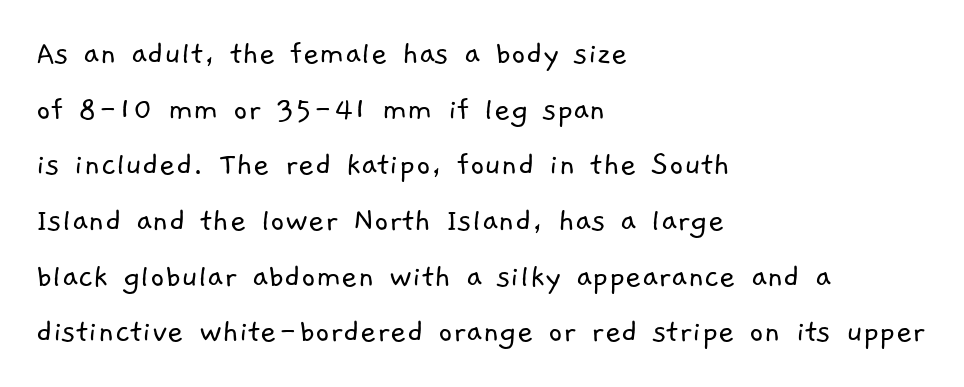
{"serif": "no", "bold": "no", "weight": "light", "width": "normal", "stroke_contrast": "low", "x_height": "medium", "monospaced": "no", "underline": "no", "align": "left", "line_spacing": "normal", "line_spacing_ratio": 1.59, "letter_spacing": "normal", "letter_spacing_em": 0.0, "glyph_px": 35}
